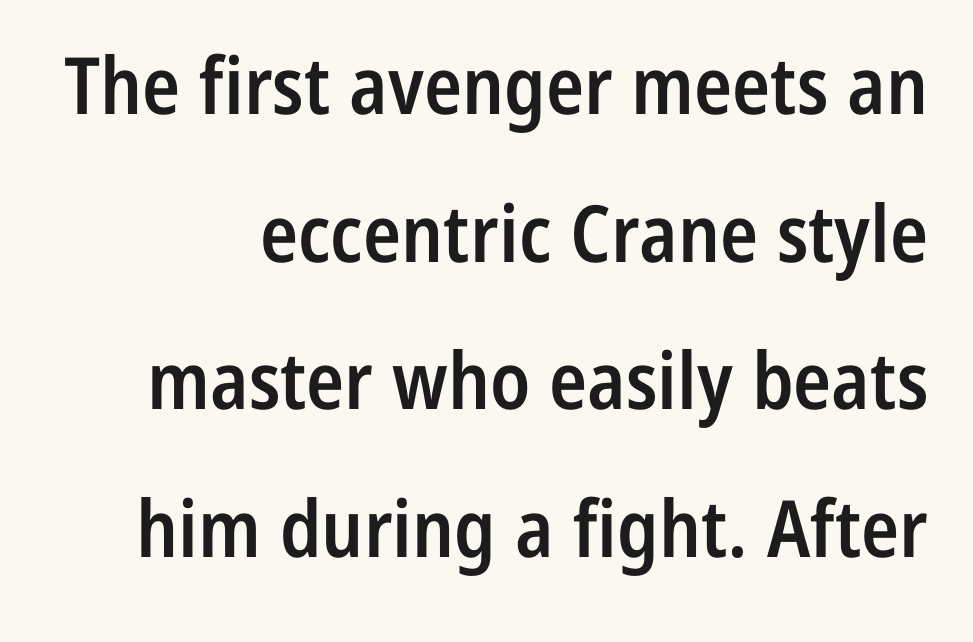
Tracking here is standard; glyphs follow each other at the usual distance. Beneath every word, the page is bare. A somewhat darkened texture: the type is semibold rather than bold. The passage shown is typeset with a sans-serif family. When letters stand straight like this, we call the style roman or upright.
